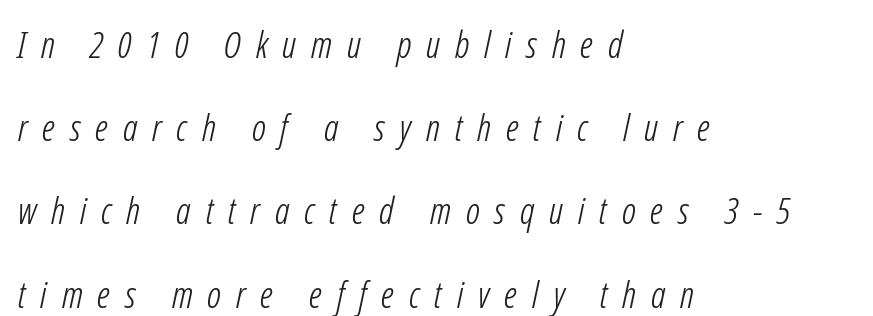
No feet cap the strokes, marking this as sans-serif type. A bare baseline throughout the passage. Summary of vertical rhythm: relaxed, with wide interline spacing. The passage shown is not bold in any degree.
